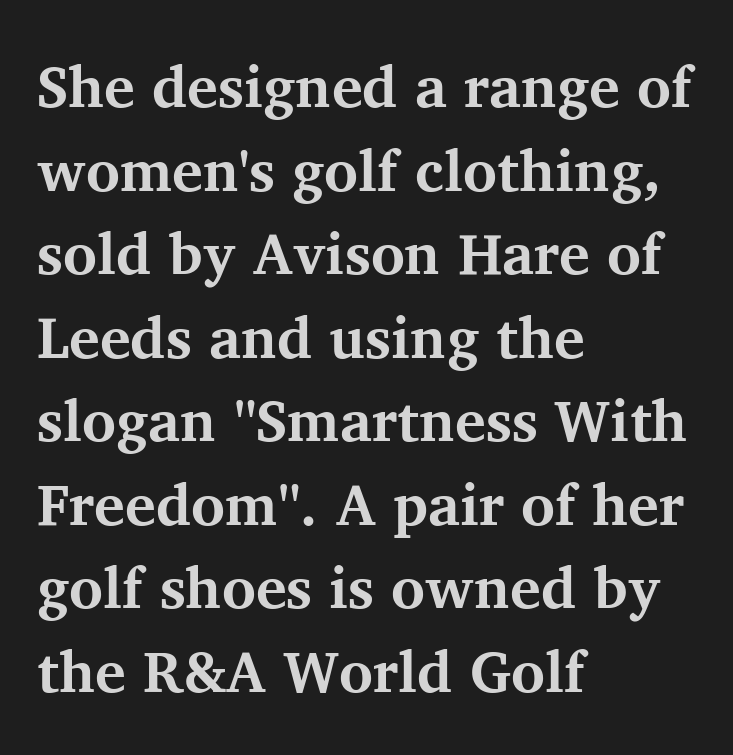
Look at the bottom of the vertical strokes: they flare into serifs here. The space beneath each line is pristine and unruled. A typesetter would call this proportional, since set widths differ per character. The paragraph has a hard left edge and a soft right edge. When letters stand straight like this, we call the style roman or upright.
